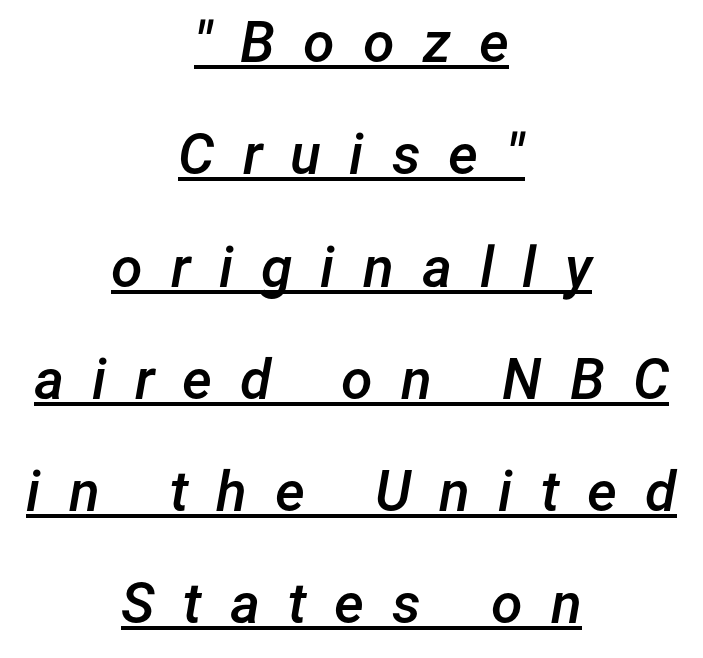
The rendering inserts visible extra space after every character. The letters advance in unequal steps, a hallmark of proportional type. Style check: oblique. Heft: intermediate — a semibold. Horizontally, the lines are justified to the midpoint only. This rendering features underlined lettering.
